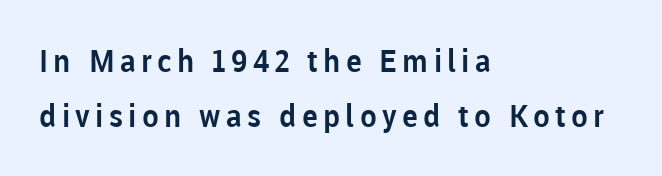
Does the lettering tilt? It doesn't — this is upright. Looks like regular typesetting: each glyph gets only the width it needs. No word sits above an underline. Unlike a traditional serif, this face leaves its strokes unadorned.
